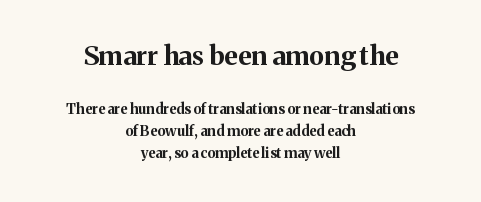
The image shows 26 px bold type, upright; set centered, normal line spacing (1.56x), normal letter spacing, not underlined; the first (top) block is 1.86x larger.
